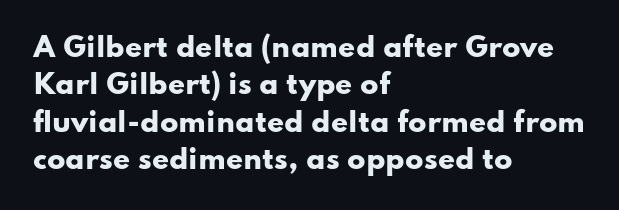
Q: Is the text bold? A: Yes.
Q: Is the text italic (slanted)? A: No, it is upright.
Q: Is the text underlined? A: No.
Q: How is the paragraph aligned? A: Left-aligned.
Q: Is the spacing between letters normal or unusually wide? A: Normal.
Q: Is the spacing between lines tight, normal or loose? A: Normal.
